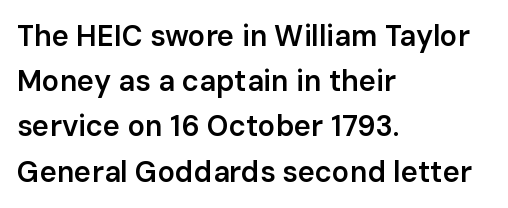
The image shows 29 px semibold sans-serif type, upright; set left-aligned, normal line spacing (1.56x), normal letter spacing, not underlined; low stroke contrast and a medium x-height.
